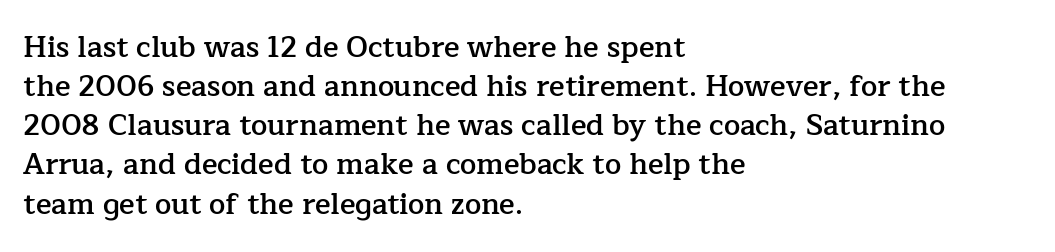
One glance says typical: line gaps are just what's usual. Unlike a clean sans, this face finishes its strokes with serifs. The passage shown is typed in a proportional face where columns would drift. Glyph-to-glyph distance matches everyday printed text.
